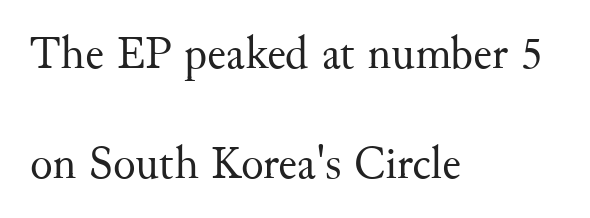
Q: Is the text bold? A: No.
Q: Is the text italic (slanted)? A: No, it is upright.
Q: Is the typeface a serif or a sans-serif typeface? A: Serif.
Q: Is the text underlined? A: No.
Q: How is the paragraph aligned? A: Left-aligned.
Q: Is the spacing between letters normal or unusually wide? A: Normal.
Q: Is the spacing between lines tight, normal or loose? A: Loose.
Q: Width (condensed, normal, or wide)? A: Normal.
Q: Stroke contrast? A: Medium.
Q: x-height? A: Small.
Q: Monospaced? A: No.
